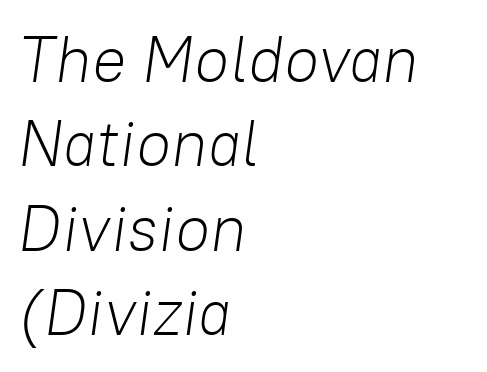
The image shows 64 px light type, italic (leaning right); set left-aligned, normal line spacing (1.32x), normal letter spacing, not underlined; low stroke contrast and a medium x-height.
